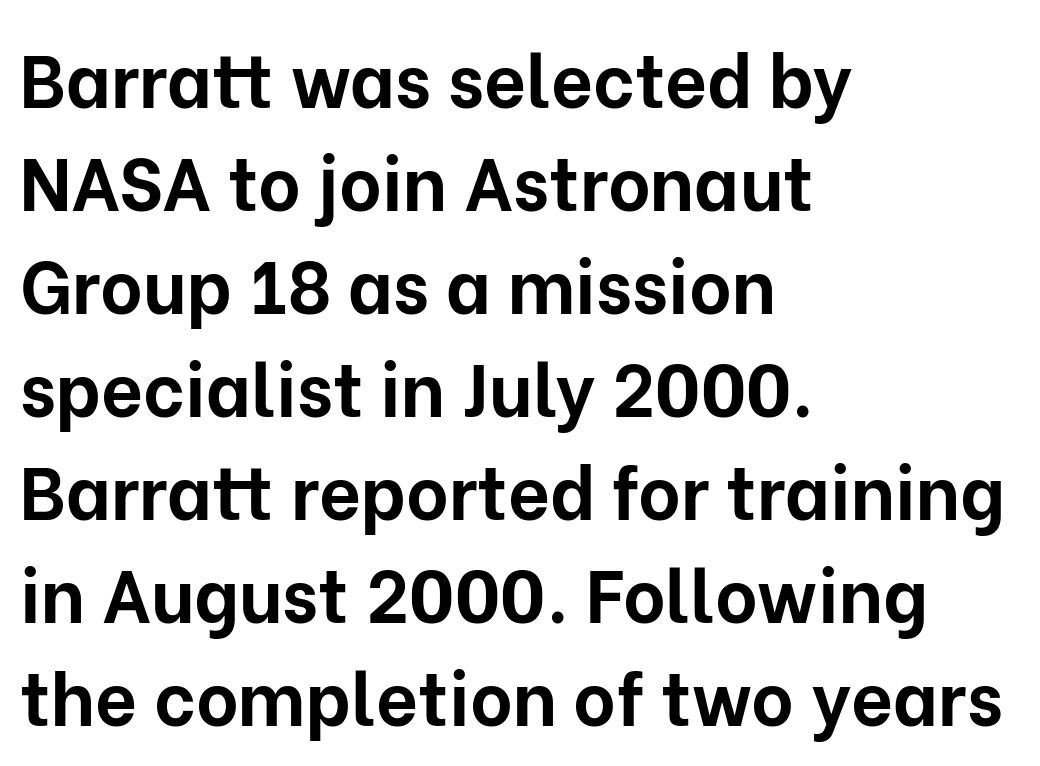
{"serif": "no", "italic": "no", "bold": "yes", "weight": "bold", "width": "normal", "stroke_contrast": "low", "x_height": "medium", "monospaced": "no", "underline": "no", "align": "left", "line_spacing": "normal", "line_spacing_ratio": 1.41, "letter_spacing": "normal", "letter_spacing_em": 0.0, "glyph_px": 73}
